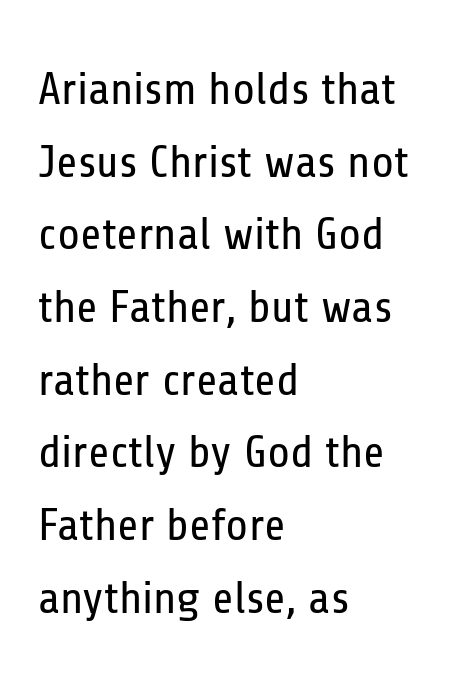
Upright lettering throughout. Evenly set lines give the paragraph a standard silhouette. Layout note: lines flush left. Glance below the letters and you will spot only blank space.
